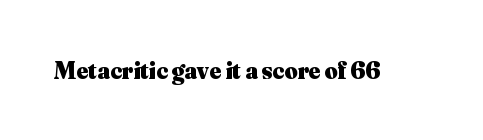
The image shows 25 px bold type, upright; set normal letter spacing, not underlined.
